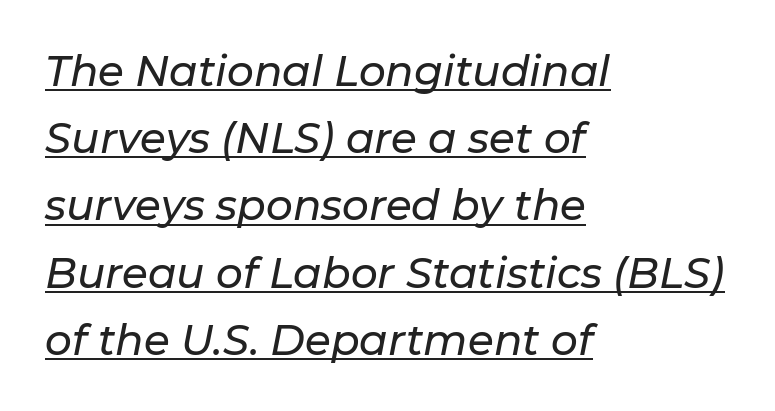
{"italic": "yes", "lean": "right", "slant_degrees": 11, "width": "normal", "stroke_contrast": "low", "x_height": "medium", "monospaced": "no", "underline": "yes", "align": "left", "line_spacing": "normal", "line_spacing_ratio": 1.6, "letter_spacing": "normal", "letter_spacing_em": 0.0, "glyph_px": 42}
